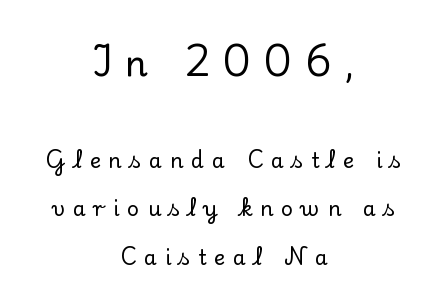
{"serif": "yes", "italic": "no", "width": "normal", "stroke_contrast": "low", "x_height": "small", "monospaced": "no", "underline": "no", "align": "center", "line_spacing": "loose", "line_spacing_ratio": 2.31, "letter_spacing": "wide", "letter_spacing_em": 0.37, "larger_block": "first", "size_ratio": 1.71, "glyph_px": 36}
